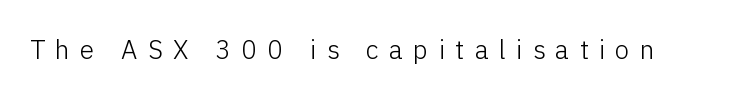
Q: Is the text bold? A: No.
Q: Is the text italic (slanted)? A: No, it is upright.
Q: Is the text underlined? A: No.
Q: Is the spacing between letters normal or unusually wide? A: Unusually wide.
